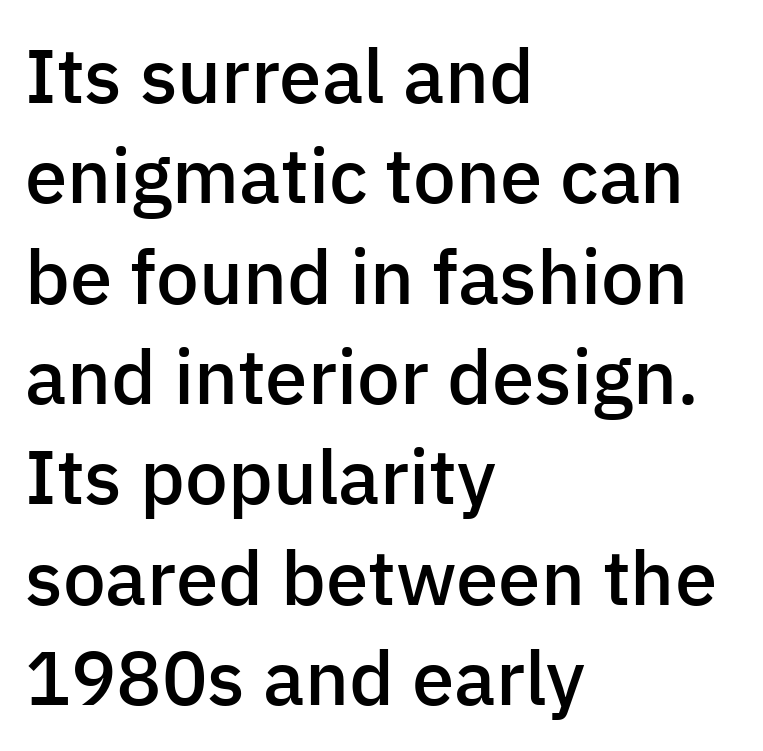
Q: Is the text bold? A: Semi-bold.
Q: Is the text italic (slanted)? A: No, it is upright.
Q: Is the typeface a serif or a sans-serif typeface? A: Sans-serif.
Q: Is the text underlined? A: No.
Q: How is the paragraph aligned? A: Left-aligned.
Q: Is the spacing between letters normal or unusually wide? A: Normal.
Q: Is the spacing between lines tight, normal or loose? A: Normal.
Q: Width (condensed, normal, or wide)? A: Normal.
Q: Stroke contrast? A: Low.
Q: x-height? A: Medium.
Q: Monospaced? A: No.
